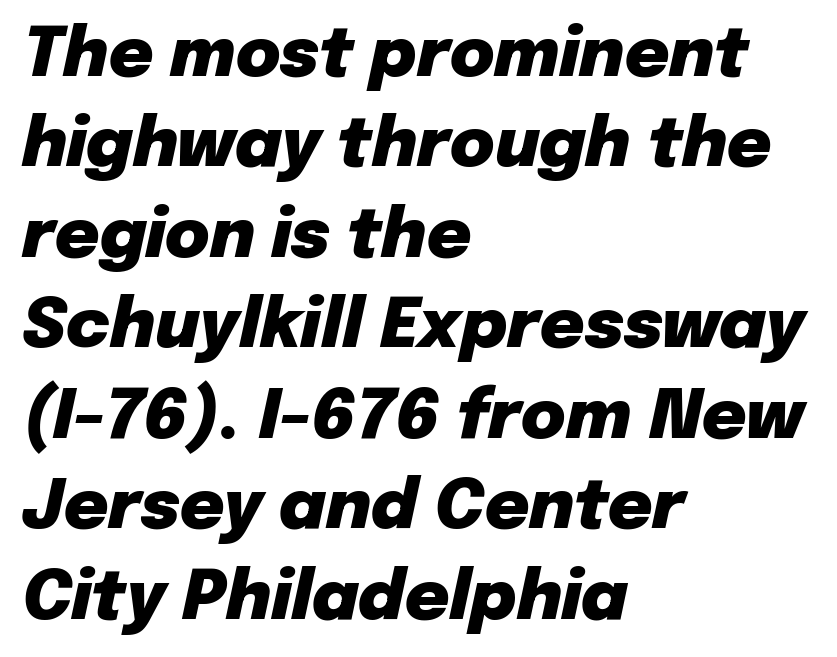
The image shows 68 px heavy type, italic (leaning right); set left-aligned, normal line spacing (1.33x), normal letter spacing, not underlined; low stroke contrast and a medium x-height.
